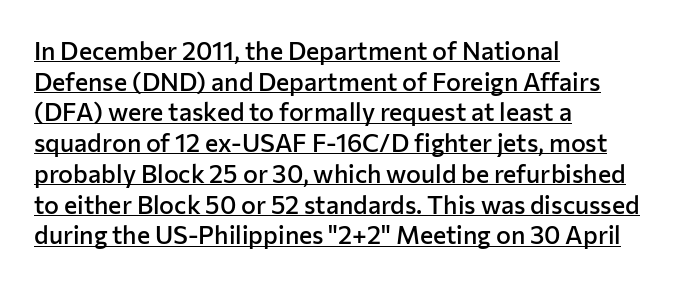
The image shows 25 px text type, upright; set left-aligned, line spacing 1.23x, normal letter spacing, underlined.
